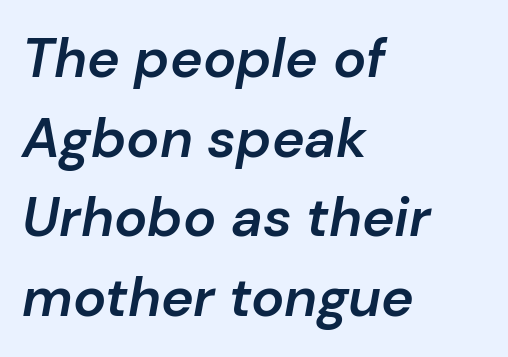
Q: Is the text bold? A: Semi-bold.
Q: Is the text italic (slanted)? A: Yes, it leans right by about 10 degrees.
Q: Is the text underlined? A: No.
Q: How is the paragraph aligned? A: Left-aligned.
Q: Is the spacing between letters normal or unusually wide? A: Normal.
Q: Is the spacing between lines tight, normal or loose? A: Normal.
Q: Width (condensed, normal, or wide)? A: Normal.
Q: Stroke contrast? A: Low.
Q: x-height? A: Medium.
Q: Monospaced? A: No.
